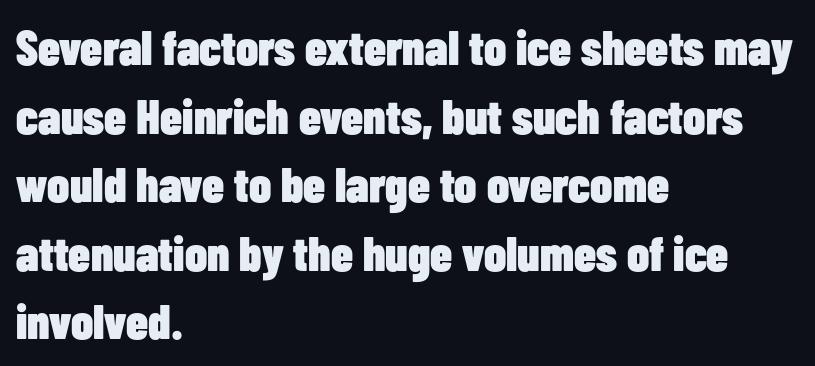
Q: Is the text bold? A: Yes.
Q: Is the text italic (slanted)? A: No, it is upright.
Q: Is the typeface a serif or a sans-serif typeface? A: Sans-serif.
Q: Is the text underlined? A: No.
Q: How is the paragraph aligned? A: Left-aligned.
Q: Is the spacing between letters normal or unusually wide? A: Normal.
Q: Is the spacing between lines tight, normal or loose? A: Normal.
Q: Width (condensed, normal, or wide)? A: Condensed.
Q: Stroke contrast? A: Low.
Q: x-height? A: Medium.
Q: Monospaced? A: No.
